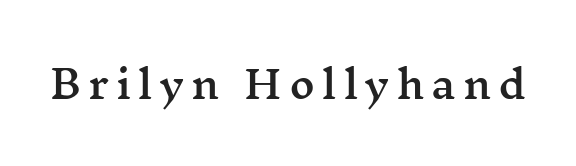
Q: Is the text italic (slanted)? A: No, it is upright.
Q: Is the typeface a serif or a sans-serif typeface? A: Serif.
Q: Is the text underlined? A: No.
Q: Width (condensed, normal, or wide)? A: Wide.
Q: Stroke contrast? A: Medium.
Q: x-height? A: Medium.
Q: Monospaced? A: No.
